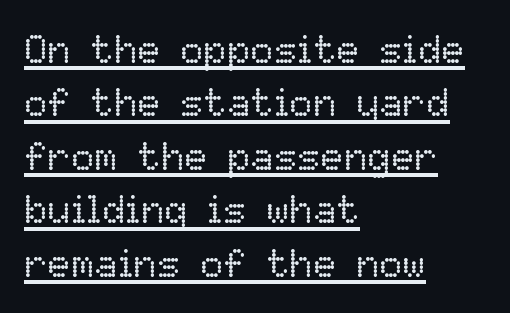
This sample uses an upright cut, with every glyph sitting square on the baseline. Line spacing here is normal. The characters are drawn with everyday or finer stroke widths. The rendering anchors every line to the left-hand side. The passage shown is typed in a proportional face where columns would drift. Quick note: underline on.
